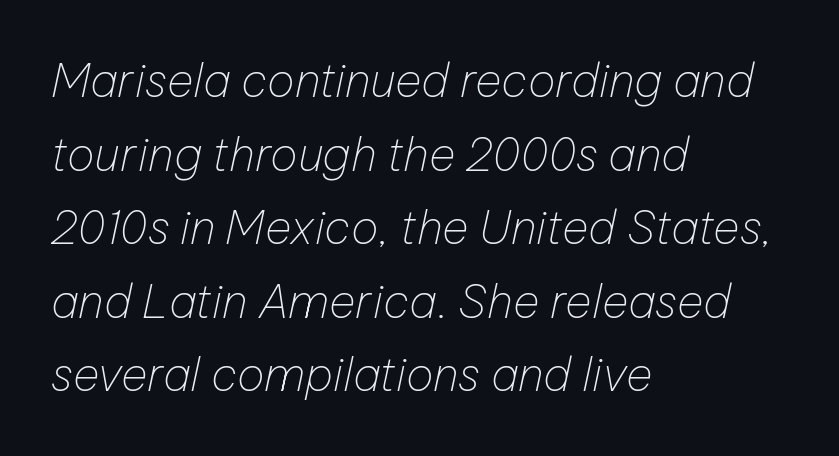
Q: Is the text bold? A: No.
Q: Is the text italic (slanted)? A: Yes, it leans right by about 12 degrees.
Q: Is the text underlined? A: No.
Q: How is the paragraph aligned? A: Left-aligned.
Q: Is the spacing between letters normal or unusually wide? A: Normal.
Q: Is the spacing between lines tight, normal or loose? A: Normal.
Q: Width (condensed, normal, or wide)? A: Normal.
Q: Stroke contrast? A: Low.
Q: x-height? A: Medium.
Q: Monospaced? A: No.
